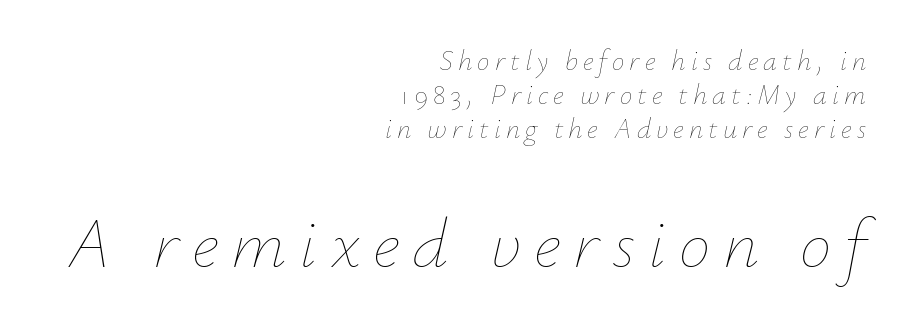
The image shows 71 px thin type, italic (leaning right); set right-aligned, line spacing 1.21x, not underlined; the second (bottom) block is 2.54x larger; low stroke contrast and a small x-height.
